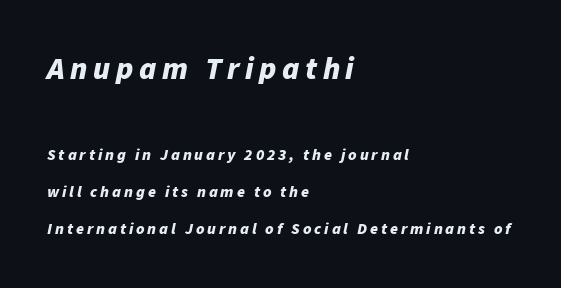
Q: Is the text bold? A: Yes.
Q: Is the text italic (slanted)? A: Yes, it leans right by about 11 degrees.
Q: Is the text underlined? A: No.
Q: How is the paragraph aligned? A: Left-aligned.
Q: Is the spacing between lines tight, normal or loose? A: Loose.
Q: Which block of text is set in a larger size, the first (top) or the second (bottom)? A: The first (top) one.
Q: Width (condensed, normal, or wide)? A: Normal.
Q: Stroke contrast? A: Low.
Q: x-height? A: Medium.
Q: Monospaced? A: No.
